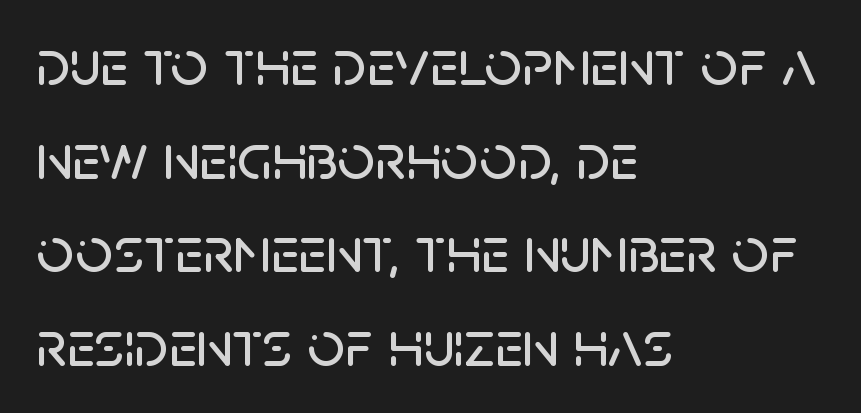
The image shows 66 px sans-serif type, upright; set left-aligned, normal line spacing (1.42x), normal letter spacing, not underlined; low stroke contrast and a large x-height.
